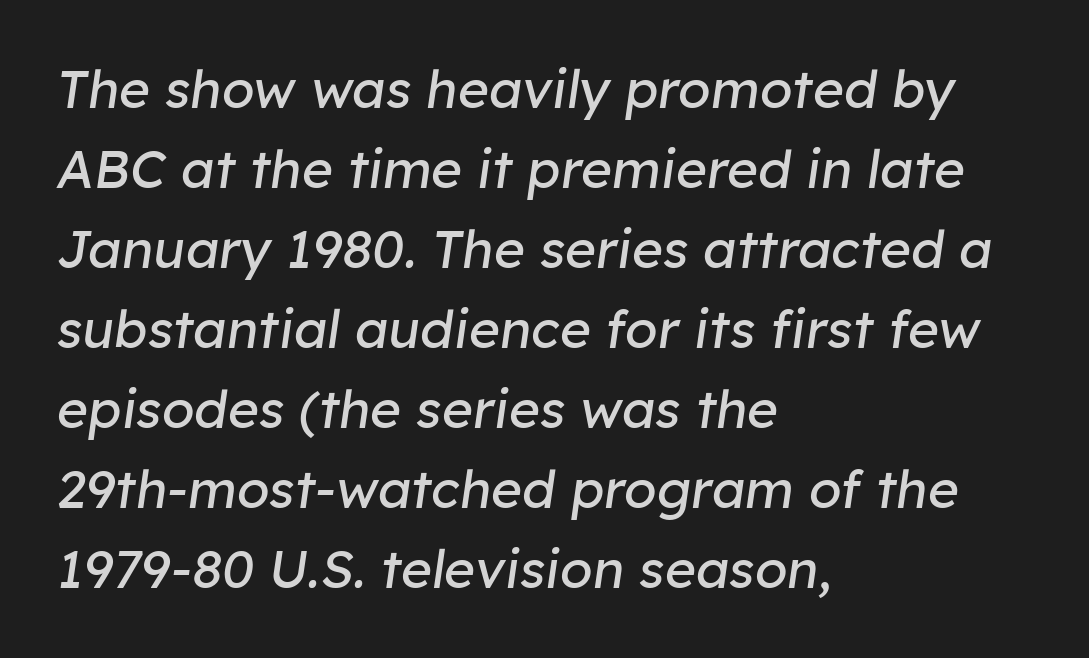
The face used here has a pronounced slope to its letters. The font is comparable to plain body text, perhaps lighter. Just letters on the line, the space beneath them empty. Typeset ragged right — the left edge is the straight one.
